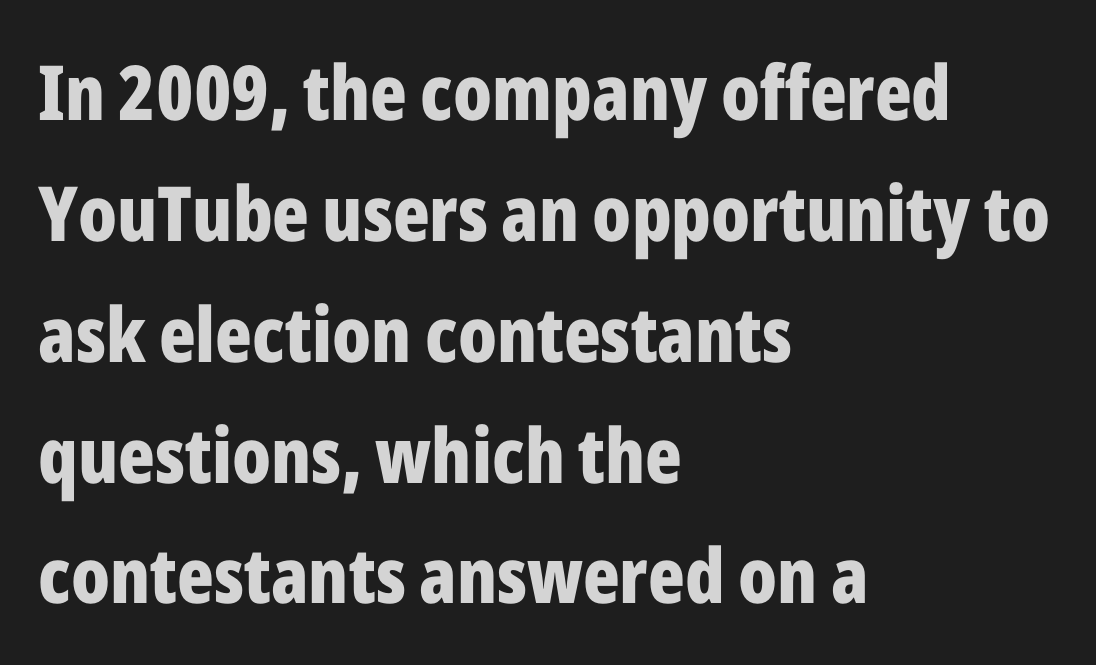
{"serif": "no", "italic": "no", "bold": "yes", "weight": "bold", "width": "condensed", "stroke_contrast": "low", "x_height": "medium", "monospaced": "no", "underline": "no", "align": "left", "line_spacing": "normal", "line_spacing_ratio": 1.59, "letter_spacing": "normal", "letter_spacing_em": 0.0, "glyph_px": 76}
